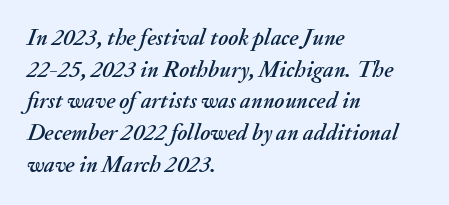
Q: Is the text italic (slanted)? A: Yes, it leans right by about 20 degrees.
Q: Is the text underlined? A: No.
Q: How is the paragraph aligned? A: Left-aligned.
Q: Is the spacing between letters normal or unusually wide? A: Normal.
Q: Is the spacing between lines tight, normal or loose? A: Normal.
